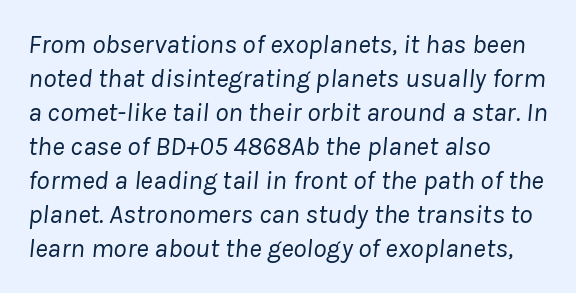
Q: Is the text bold? A: No.
Q: Is the text italic (slanted)? A: Yes, it leans right by about 8 degrees.
Q: Is the text underlined? A: No.
Q: How is the paragraph aligned? A: Left-aligned.
Q: Is the spacing between letters normal or unusually wide? A: Normal.
Q: Is the spacing between lines tight, normal or loose? A: Normal.
